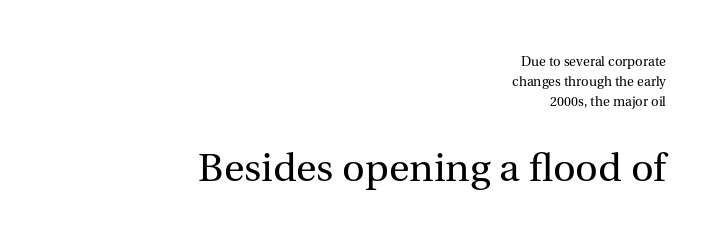
{"serif": "yes", "italic": "no", "bold": "no", "weight": "regular", "width": "normal", "stroke_contrast": "medium", "x_height": "medium", "monospaced": "no", "underline": "no", "align": "right", "line_spacing": "normal", "line_spacing_ratio": 1.44, "letter_spacing": "normal", "letter_spacing_em": 0.0, "larger_block": "second", "size_ratio": 3.0, "glyph_px": 42}
